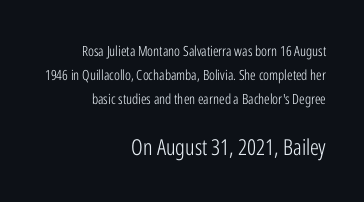
{"italic": "no", "bold": "no", "underline": "no", "align": "right", "line_spacing_ratio": 1.71, "letter_spacing": "normal", "letter_spacing_em": 0.0, "larger_block": "second", "size_ratio": 1.57, "glyph_px": 22}
